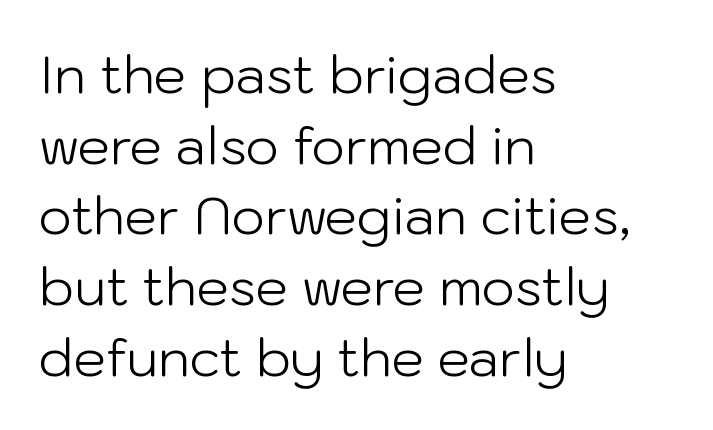
Students, note that the glyphs here touch the page at normal intervals. Nothing heavy about these letters — not bold at all. The passage shown is typed in a proportional face where columns would drift. The typesetter chose a ragged-right arrangement here.
